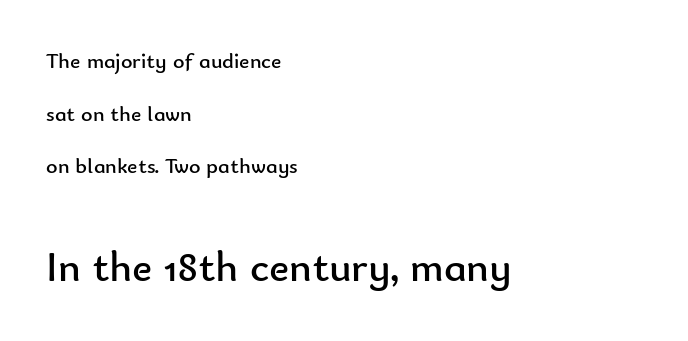
Left-aligned paragraph, ragged on the right. A typesetter would call this proportional, since set widths differ per character. Vertically, the passage feels expansive, rows floating well apart. The specimen reads as upright at a glance.
